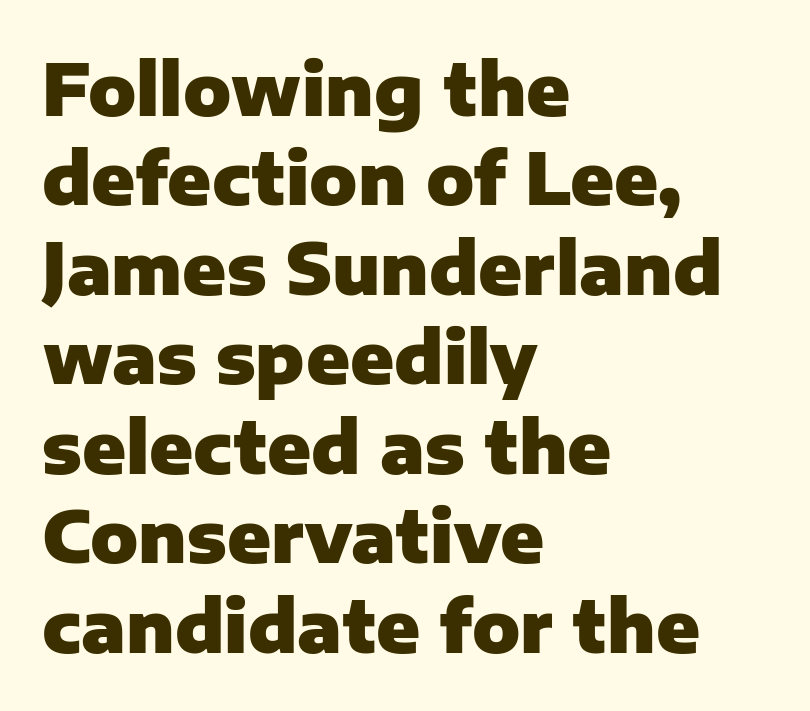
The type sits square on the baseline with zero lean. Short and long lines alike share a common starting point at left. Only glyphs here, with clear space below each row. Letterform terminals end flat and unadorned throughout the passage. Summary of vertical rhythm: regular, with standard interline spacing.
